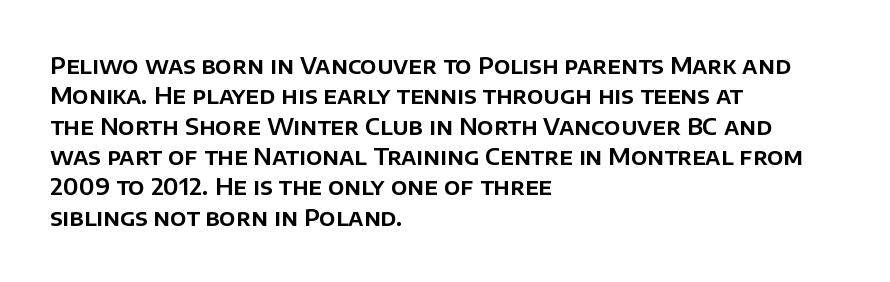
The image shows 23 px text type, upright; set left-aligned, normal line spacing (1.32x), normal letter spacing, not underlined.
